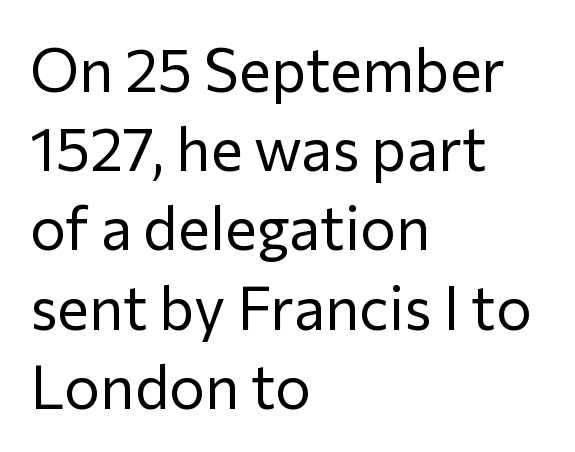
The image shows 60 px regular-weight sans-serif type, upright; set left-aligned, normal line spacing (1.32x), normal letter spacing, not underlined; low stroke contrast and a medium x-height.
